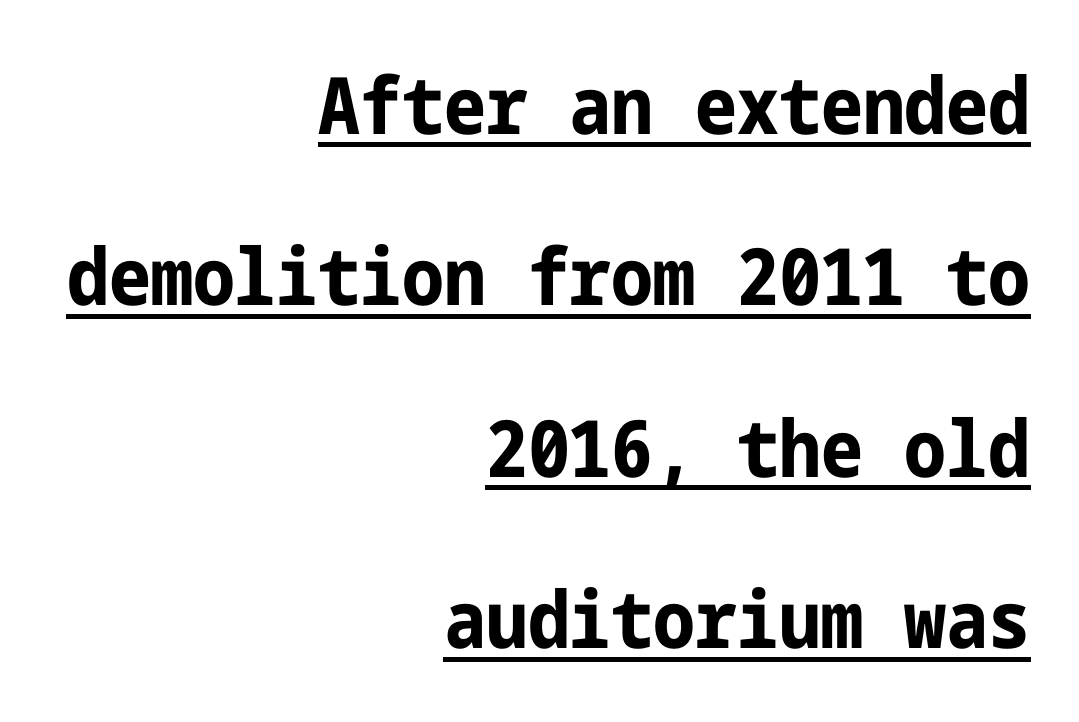
Chunky letters — that's bold for sure. Default kerning and tracking; the words read as compact shapes. Check the space under the baseline: a stroke is drawn there. Nope, no serifs anywhere on these letters. Vertical spacing — loose.
